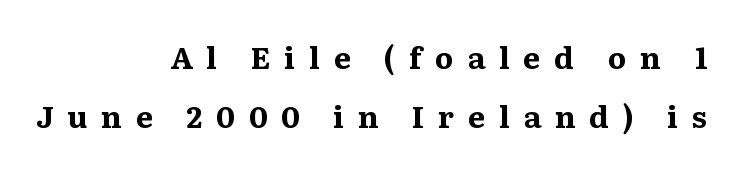
The image shows 30 px bold serif type, upright; set right-aligned, loose line spacing (1.96x), unusually wide letter spacing (+0.46 em), not underlined; medium stroke contrast and a medium x-height.
